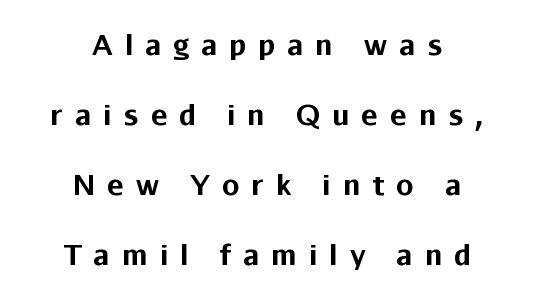
Q: Is the text bold? A: Yes.
Q: Is the text italic (slanted)? A: No, it is upright.
Q: Is the typeface a serif or a sans-serif typeface? A: Sans-serif.
Q: Is the text underlined? A: No.
Q: How is the paragraph aligned? A: Centered.
Q: Is the spacing between letters normal or unusually wide? A: Unusually wide.
Q: Is the spacing between lines tight, normal or loose? A: Loose.
Q: Width (condensed, normal, or wide)? A: Normal.
Q: Stroke contrast? A: Low.
Q: x-height? A: Medium.
Q: Monospaced? A: No.
